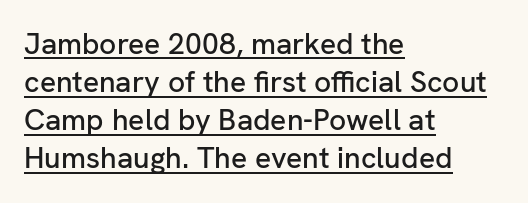
Q: Is the text italic (slanted)? A: No, it is upright.
Q: Is the typeface a serif or a sans-serif typeface? A: Sans-serif.
Q: Is the text underlined? A: Yes.
Q: How is the paragraph aligned? A: Left-aligned.
Q: Is the spacing between letters normal or unusually wide? A: Normal.
Q: Is the spacing between lines tight, normal or loose? A: Normal.
Q: Width (condensed, normal, or wide)? A: Normal.
Q: Stroke contrast? A: Low.
Q: x-height? A: Medium.
Q: Monospaced? A: No.
